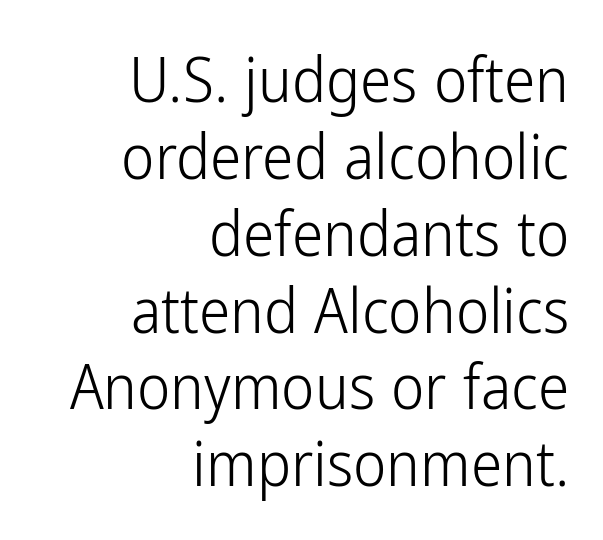
Default kerning and tracking; the words read as compact shapes. Font category for this specimen: sans-serif. The foot of each line stays bare and open. A roman cut, with each character standing at attention.
